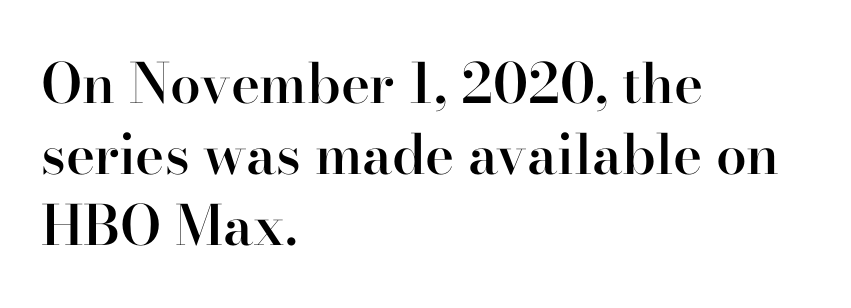
The image shows 55 px semibold serif type, upright; set left-aligned, normal line spacing (1.29x), normal letter spacing, not underlined; high stroke contrast and a small x-height.
